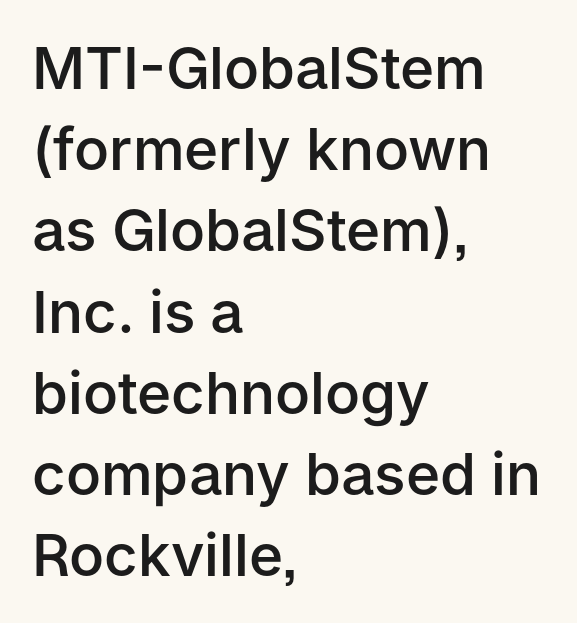
Reading down the column, the eye jumps a familiar distance to each next line. The lines are quadded left. Ordinary non-slanted type is in use. Is this a fixed-width face? No — the glyphs have proportional, varying widths. Its strokes are somewhat broadened, the hallmark of semibold type. The passage shown has conventional tracking throughout.
